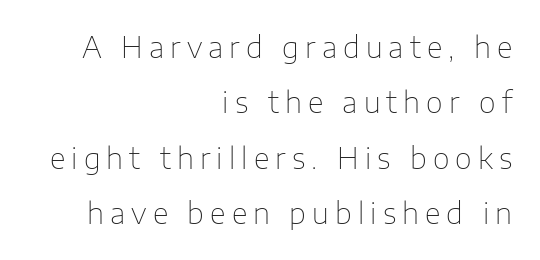
The image shows 29 px thin sans-serif type, upright; set right-aligned, loose line spacing (1.91x), unusually wide letter spacing (+0.21 em), not underlined; low stroke contrast and a medium x-height.
